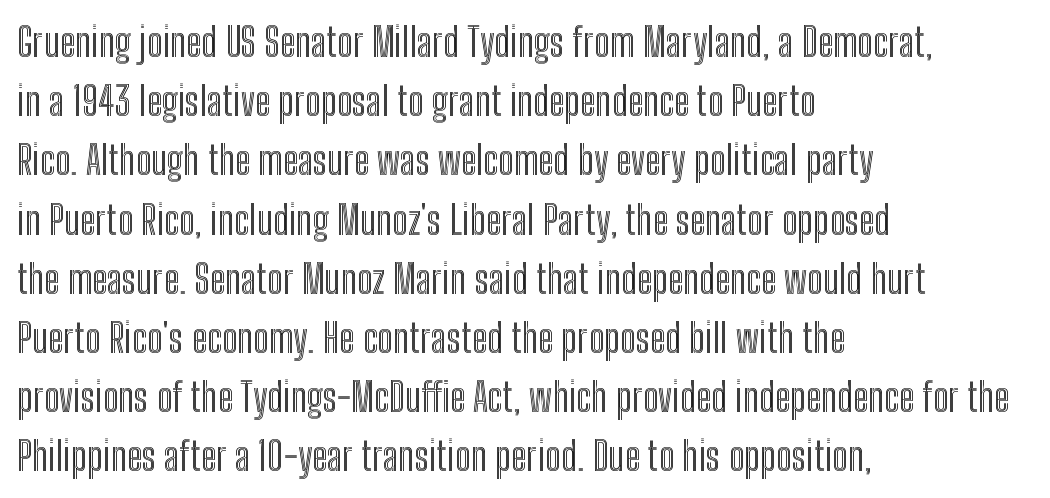
The gaps between neighbouring characters are ordinary and unremarkable. The line-height multiplier appears to be the usual default. Posture: straight, roman, zero tilt. The rag falls on the right side of this text block. Note the varied advance widths — an 'i' is clearly narrower than an 'm'. Check the space under the baseline: it is left empty.
